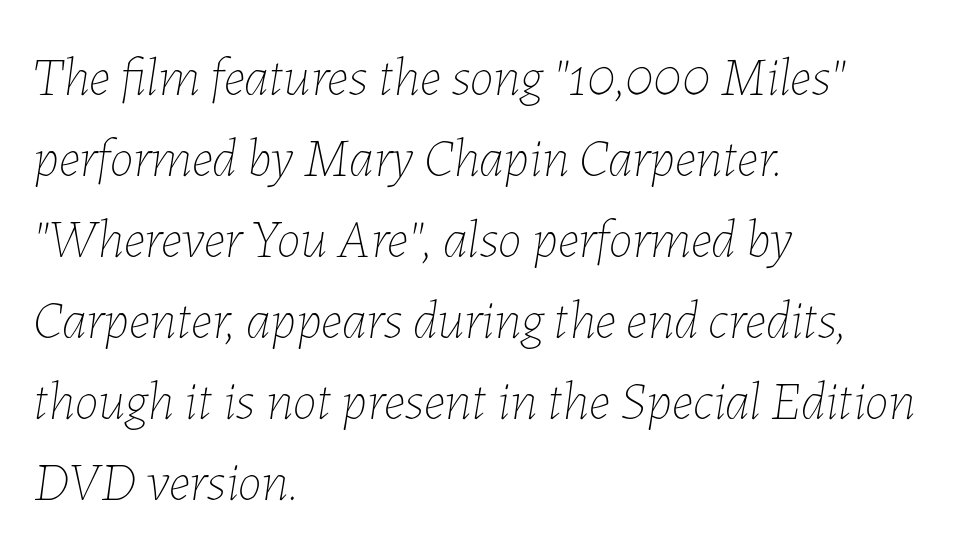
{"italic": "yes", "lean": "right", "slant_degrees": 7, "bold": "no", "weight": "thin", "width": "normal", "stroke_contrast": "low", "x_height": "medium", "monospaced": "no", "underline": "no", "align": "left", "line_spacing": "normal", "line_spacing_ratio": 1.5, "letter_spacing": "normal", "letter_spacing_em": 0.0, "glyph_px": 54}
